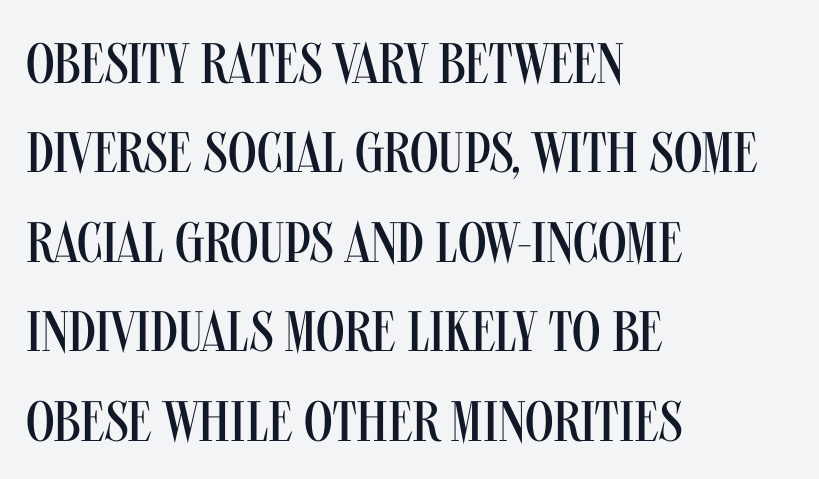
The image shows 57 px regular-weight, condensed sans-serif type, upright; set left-aligned, normal line spacing (1.57x), normal letter spacing, not underlined; medium stroke contrast and a large x-height.
